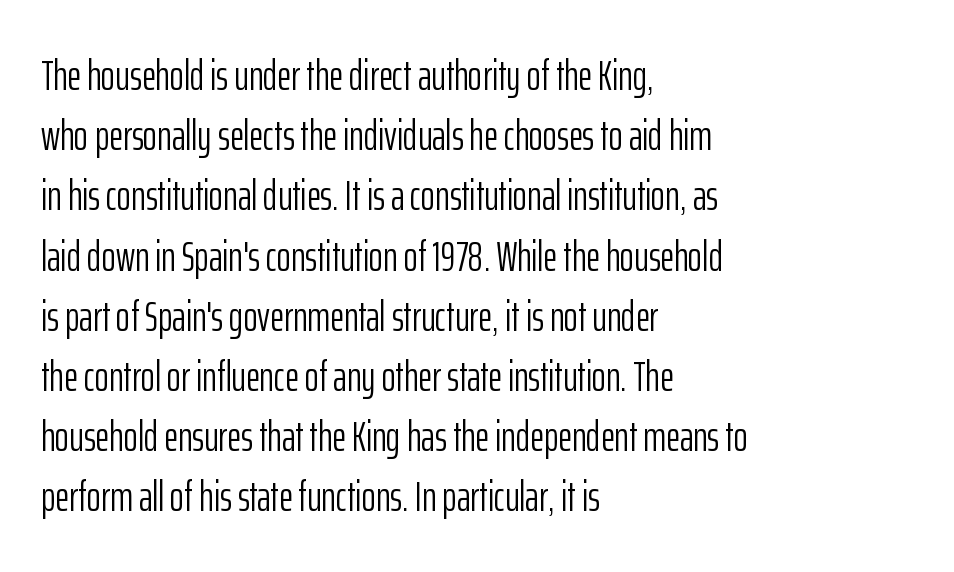
{"serif": "no", "italic": "no", "bold": "no", "weight": "light", "width": "condensed", "stroke_contrast": "low", "x_height": "medium", "monospaced": "no", "underline": "no", "align": "left", "line_spacing": "normal", "line_spacing_ratio": 1.4, "letter_spacing": "normal", "letter_spacing_em": 0.0, "glyph_px": 43}
